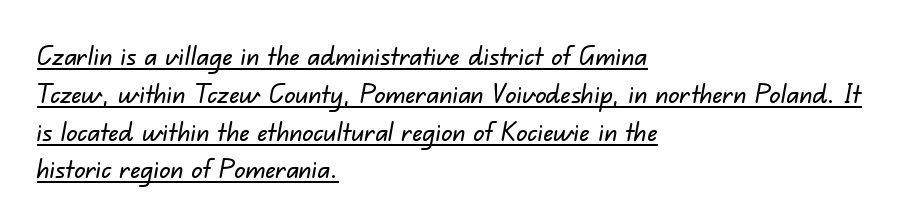
Q: Is the text underlined? A: Yes.
Q: How is the paragraph aligned? A: Left-aligned.
Q: Is the spacing between letters normal or unusually wide? A: Normal.
Q: Is the spacing between lines tight, normal or loose? A: Normal.
